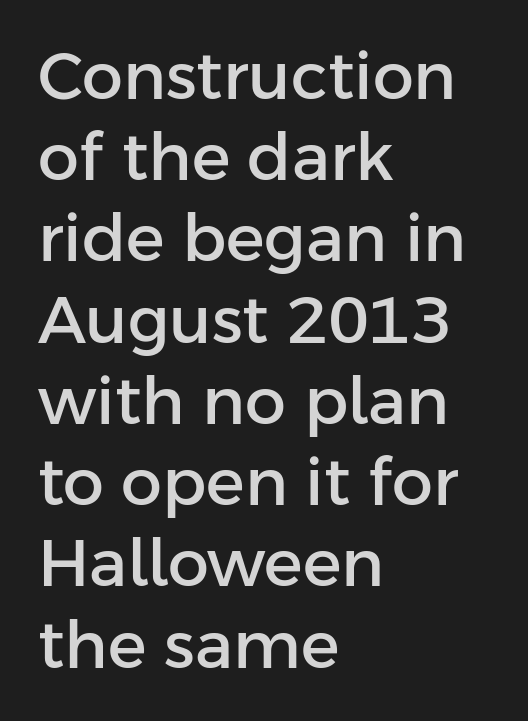
The image shows 65 px sans-serif type, upright; set left-aligned, normal line spacing (1.25x), normal letter spacing, not underlined; low stroke contrast and a medium x-height.
